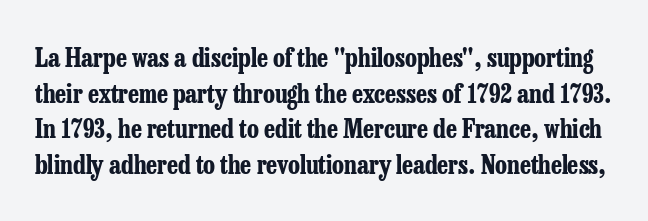
{"italic": "no", "bold": "yes", "underline": "no", "line_spacing": "normal", "line_spacing_ratio": 1.43, "letter_spacing": "normal", "letter_spacing_em": 0.0, "glyph_px": 25}
